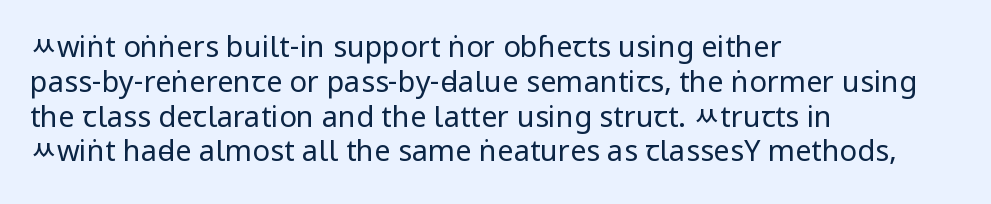
Q: Is the text bold? A: No.
Q: Is the text italic (slanted)? A: No, it is upright.
Q: Is the typeface a serif or a sans-serif typeface? A: Sans-serif.
Q: Is the text underlined? A: No.
Q: How is the paragraph aligned? A: Left-aligned.
Q: Is the spacing between letters normal or unusually wide? A: Normal.
Q: Width (condensed, normal, or wide)? A: Condensed.
Q: Stroke contrast? A: Low.
